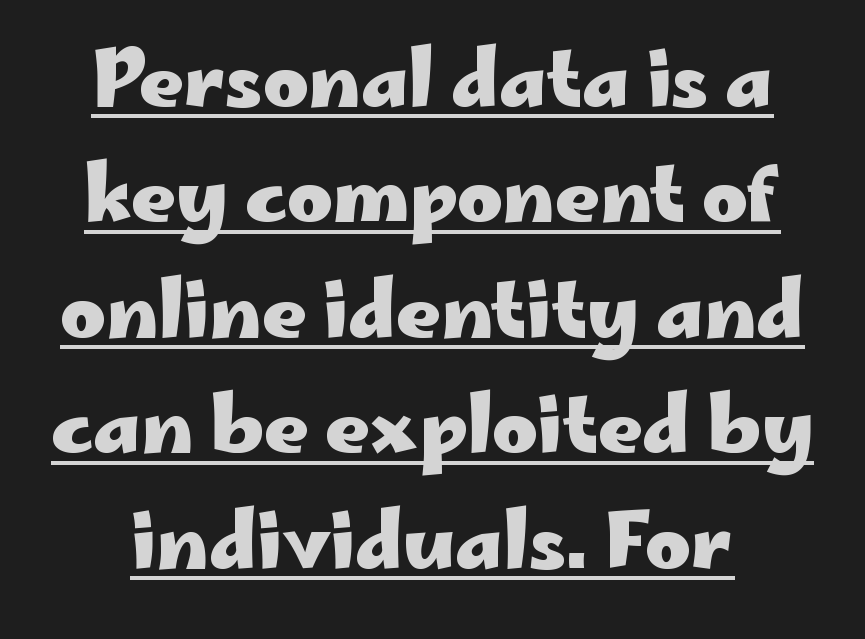
Standard letterfit; no display-style spreading of the glyphs. The rendering uses natural spacing where letterforms have individual widths. The glyphs are accompanied by a horizontal stroke just below them. Vertical strokes here are truly vertical. Students, observe: this is what conventionally led text looks like.
